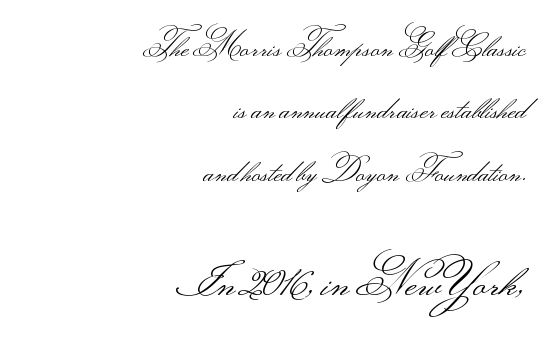
{"serif": "no", "bold": "no", "weight": "light", "width": "wide", "stroke_contrast": "medium", "monospaced": "no", "underline": "no", "align": "right", "line_spacing": "loose", "line_spacing_ratio": 2.08, "letter_spacing": "normal", "letter_spacing_em": 0.0, "larger_block": "second", "size_ratio": 1.5, "glyph_px": 45}
